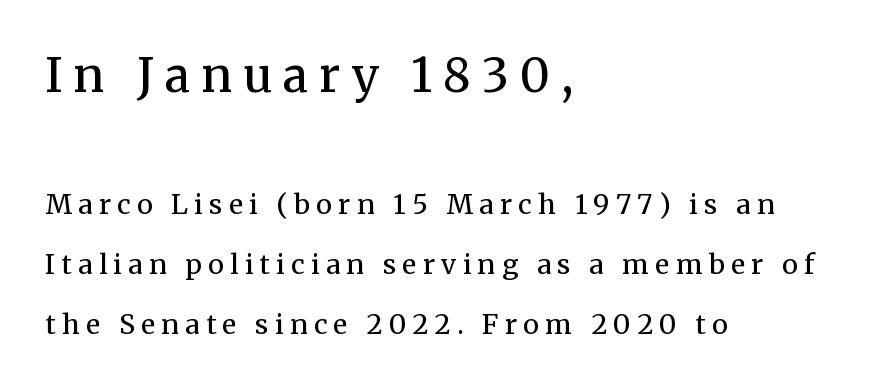
{"serif": "yes", "italic": "no", "bold": "no", "weight": "regular", "width": "normal", "stroke_contrast": "medium", "x_height": "medium", "monospaced": "no", "underline": "no", "align": "left", "line_spacing": "loose", "line_spacing_ratio": 2.22, "letter_spacing": "wide", "letter_spacing_em": 0.23, "larger_block": "first", "size_ratio": 1.74, "glyph_px": 47}
